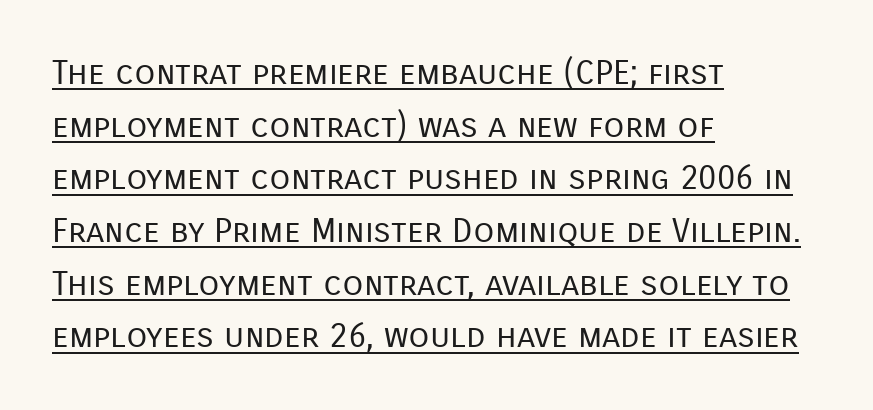
The image shows 34 px regular-weight sans-serif type, upright; set left-aligned, normal line spacing (1.55x), normal letter spacing, underlined; low stroke contrast and a medium x-height.
